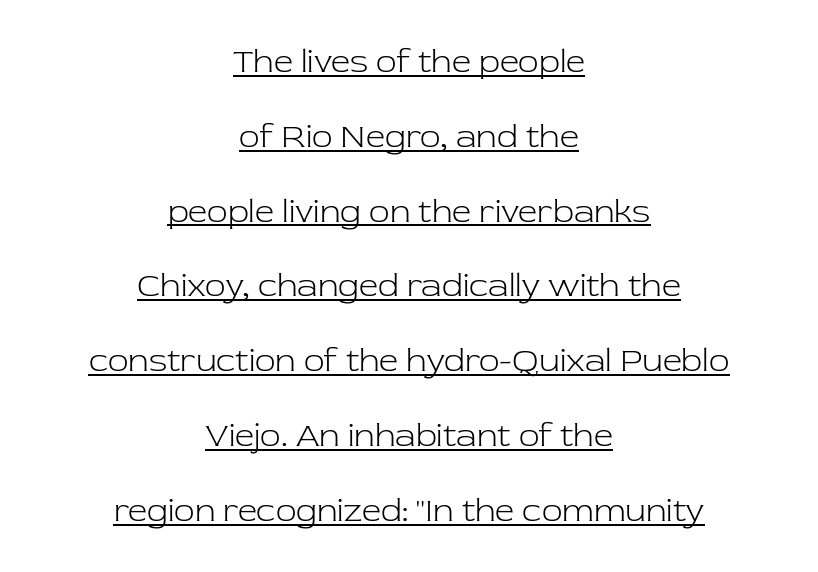
{"serif": "yes", "italic": "no", "bold": "no", "weight": "light", "width": "normal", "stroke_contrast": "low", "x_height": "medium", "monospaced": "no", "underline": "yes", "align": "center", "line_spacing": "loose", "line_spacing_ratio": 2.2, "letter_spacing": "normal", "letter_spacing_em": 0.0, "glyph_px": 34}
